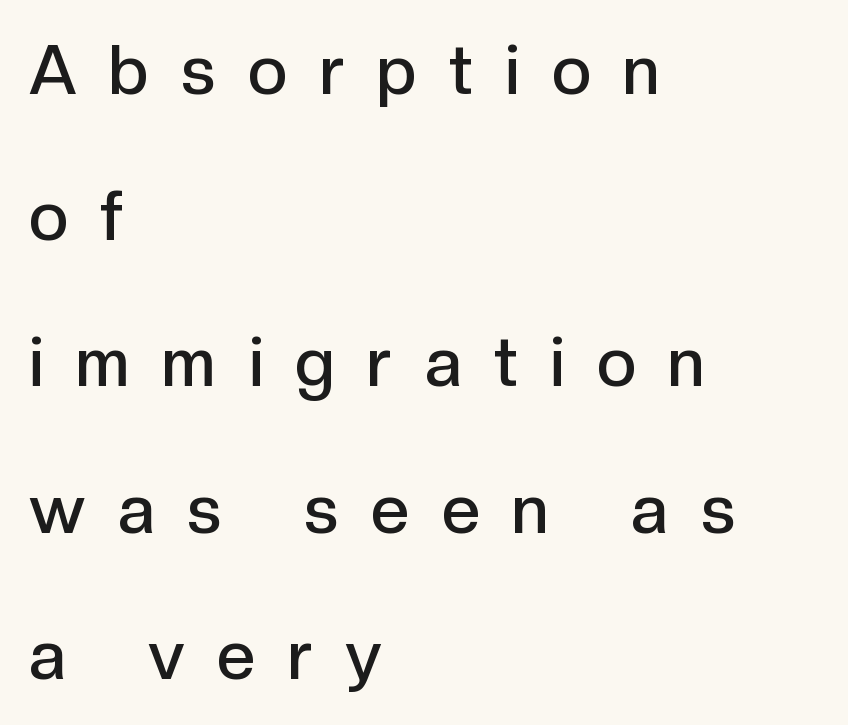
The image shows 68 px semibold sans-serif type, upright; set left-aligned, loose line spacing (2.15x), unusually wide letter spacing (+0.48 em), not underlined; a medium x-height.
